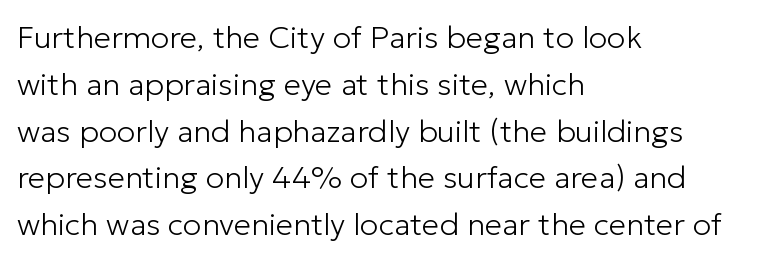
The image shows 31 px light sans-serif type, upright; set left-aligned, normal line spacing (1.51x), normal letter spacing, not underlined; low stroke contrast and a medium x-height.
